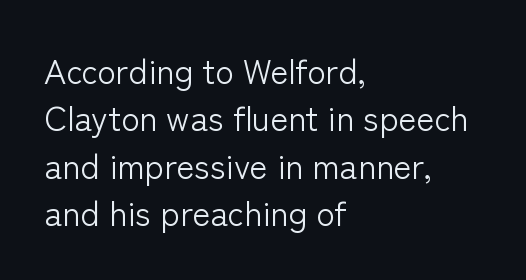
{"serif": "no", "italic": "no", "bold": "no", "weight": "light", "width": "normal", "stroke_contrast": "low", "x_height": "medium", "monospaced": "no", "underline": "no", "align": "left", "line_spacing": "normal", "line_spacing_ratio": 1.39, "letter_spacing": "normal", "letter_spacing_em": 0.0, "glyph_px": 34}
